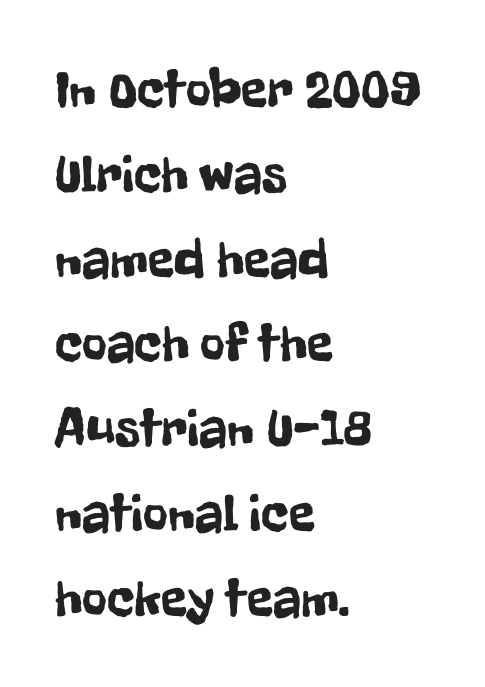
The image shows 54 px condensed sans-serif type, upright; set left-aligned, normal line spacing (1.57x), normal letter spacing, not underlined; low stroke contrast and a medium x-height.
